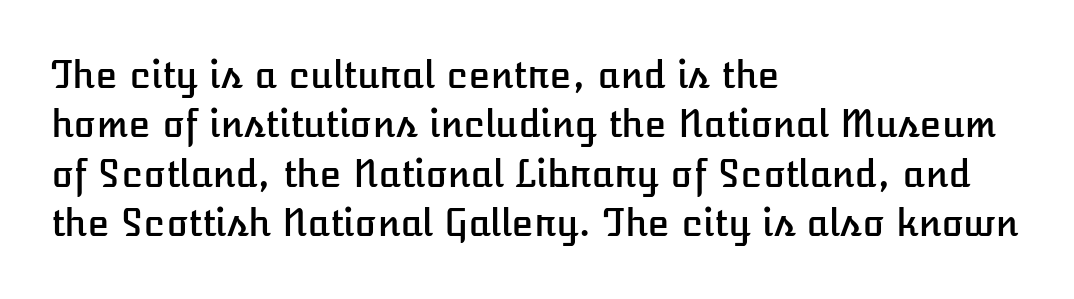
Q: Is the text italic (slanted)? A: No, it is upright.
Q: Is the text underlined? A: No.
Q: How is the paragraph aligned? A: Left-aligned.
Q: Is the spacing between letters normal or unusually wide? A: Normal.
Q: Is the spacing between lines tight, normal or loose? A: Normal.
Q: Width (condensed, normal, or wide)? A: Normal.
Q: Stroke contrast? A: Low.
Q: x-height? A: Medium.
Q: Monospaced? A: No.
